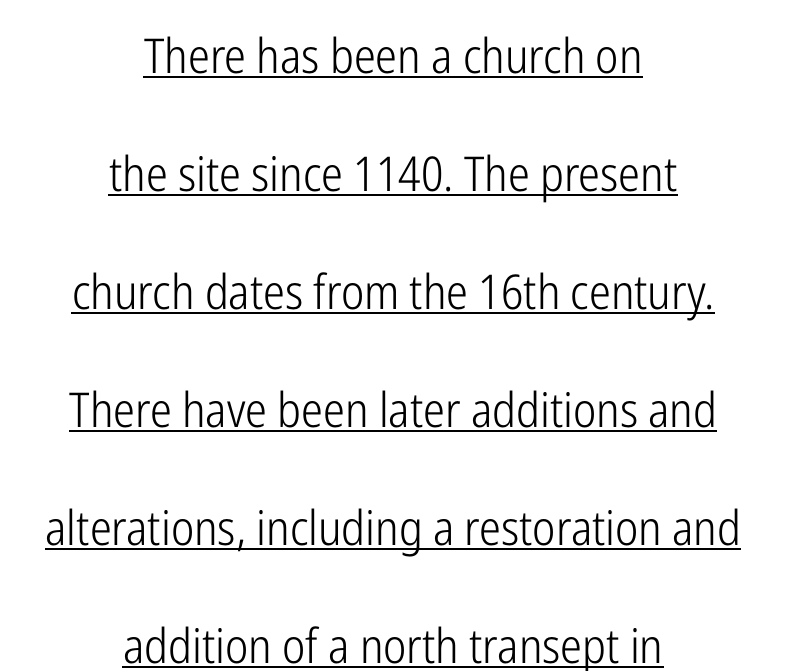
Leftover space on each line is divided equally before and after the words. How are the letters spaced? Ordinarily, with no added tracking. Look at the bottom of the vertical strokes: they stop flat, with no serifs. The rendering uses natural spacing where letterforms have individual widths. In designer terms, the underline attribute is active on this setting.
